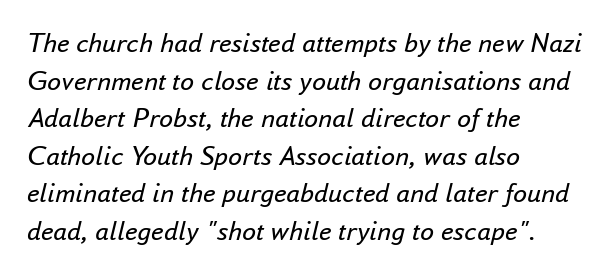
The image shows 28 px regular-weight type, italic (leaning right); set left-aligned, normal line spacing (1.34x), normal letter spacing, not underlined; low stroke contrast and a small x-height.
